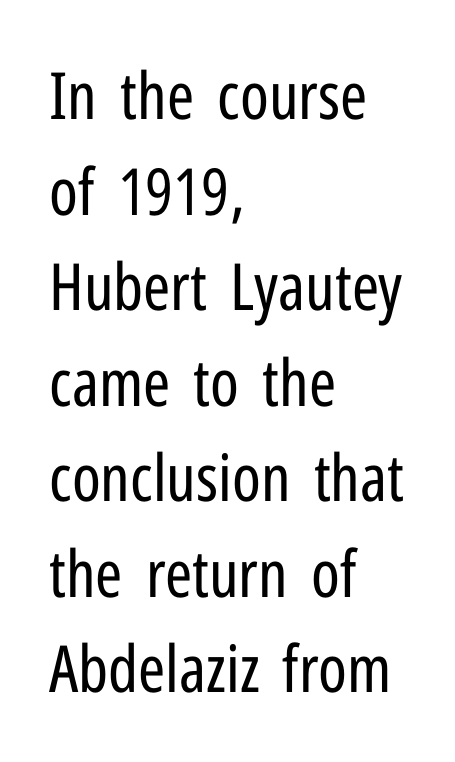
{"serif": "no", "italic": "no", "bold": "no", "weight": "regular", "width": "condensed", "stroke_contrast": "low", "x_height": "medium", "monospaced": "no", "underline": "no", "align": "left", "line_spacing": "normal", "line_spacing_ratio": 1.47, "letter_spacing": "normal", "letter_spacing_em": 0.0, "glyph_px": 65}
